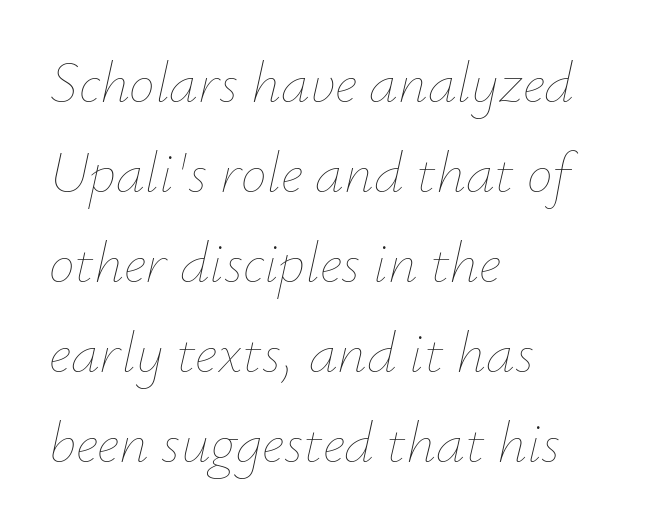
On a weight scale, this lands at 450 or below. In CSS terms this would be text-align: left. Rendered with sloped, italic letterforms. The space directly below the letters is spotless. Standard letterfit; no display-style spreading of the glyphs. Each letter keeps its own natural width here, so spacing adapts to shape.
